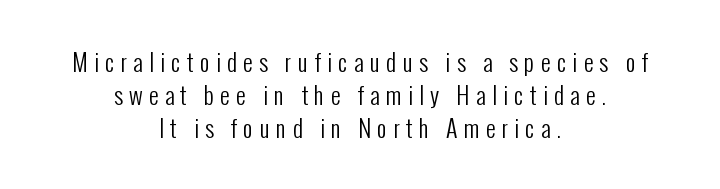
Q: Is the text bold? A: No.
Q: Is the text italic (slanted)? A: No, it is upright.
Q: Is the text underlined? A: No.
Q: How is the paragraph aligned? A: Centered.
Q: Is the spacing between letters normal or unusually wide? A: Unusually wide.
Q: Is the spacing between lines tight, normal or loose? A: Normal.
